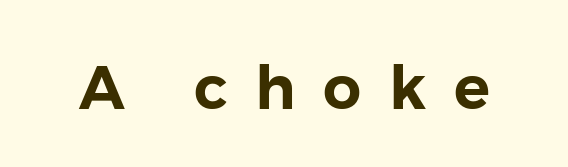
The image shows 60 px sans-serif type, upright; set unusually wide letter spacing (+0.46 em), not underlined; low stroke contrast and a medium x-height.
